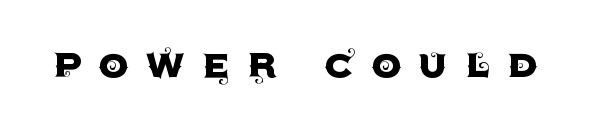
Q: Is the text italic (slanted)? A: No, it is upright.
Q: Is the typeface a serif or a sans-serif typeface? A: Sans-serif.
Q: Is the text underlined? A: No.
Q: Is the spacing between letters normal or unusually wide? A: Unusually wide.
Q: Width (condensed, normal, or wide)? A: Normal.
Q: x-height? A: Large.
Q: Monospaced? A: No.
